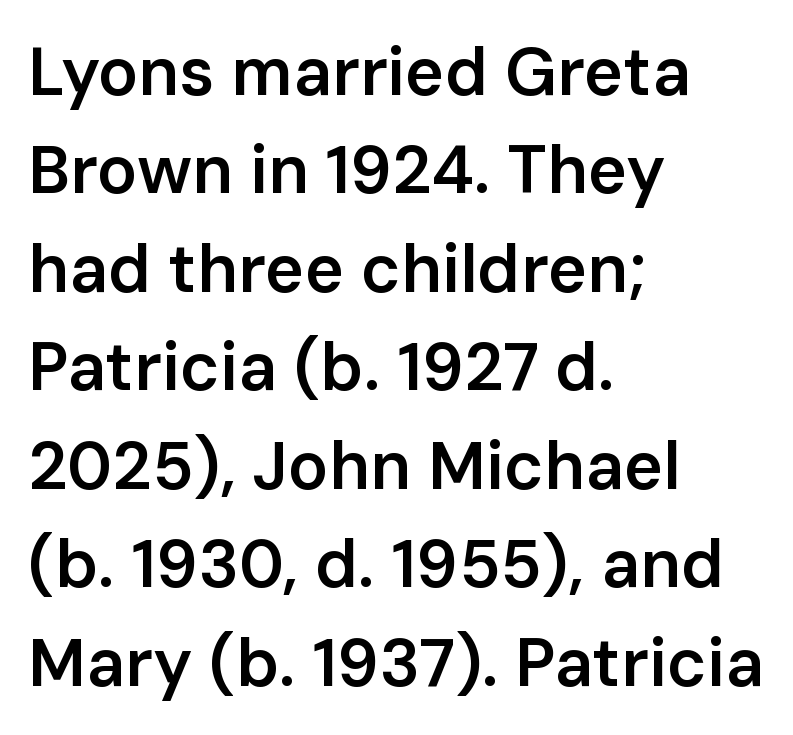
Q: Is the text bold? A: Semi-bold.
Q: Is the text italic (slanted)? A: No, it is upright.
Q: Is the typeface a serif or a sans-serif typeface? A: Sans-serif.
Q: Is the text underlined? A: No.
Q: How is the paragraph aligned? A: Left-aligned.
Q: Is the spacing between letters normal or unusually wide? A: Normal.
Q: Is the spacing between lines tight, normal or loose? A: Normal.
Q: Width (condensed, normal, or wide)? A: Normal.
Q: Stroke contrast? A: Low.
Q: x-height? A: Medium.
Q: Monospaced? A: No.
